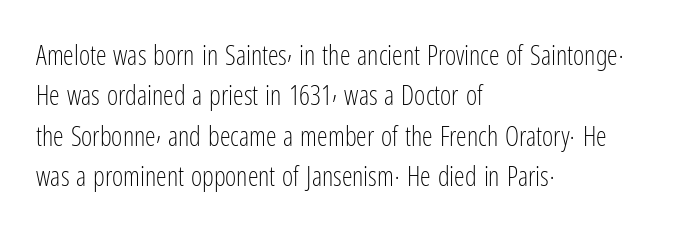
The passage shown stacks its lines at a standard gap. Students, note that the glyphs here touch the page at normal intervals. This reads as an unemphasized weight, regular at the heaviest. Typeset ragged right — the left edge is the straight one. No italicization has been applied; the sample stays upright.
